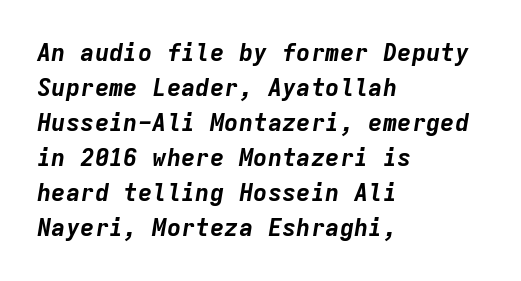
Q: Is the text bold? A: Yes.
Q: Is the text italic (slanted)? A: Yes, it leans right by about 9 degrees.
Q: Is the text underlined? A: No.
Q: How is the paragraph aligned? A: Left-aligned.
Q: Is the spacing between letters normal or unusually wide? A: Normal.
Q: Is the spacing between lines tight, normal or loose? A: Normal.
